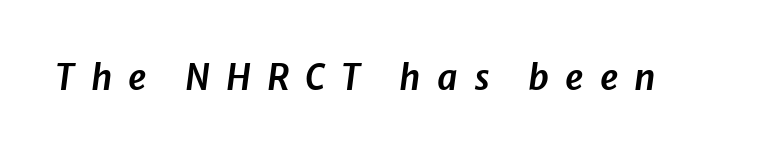
{"italic": "yes", "lean": "right", "slant_degrees": 8, "width": "normal", "stroke_contrast": "low", "x_height": "medium", "monospaced": "no", "underline": "no", "letter_spacing": "wide", "letter_spacing_em": 0.46, "glyph_px": 35}
